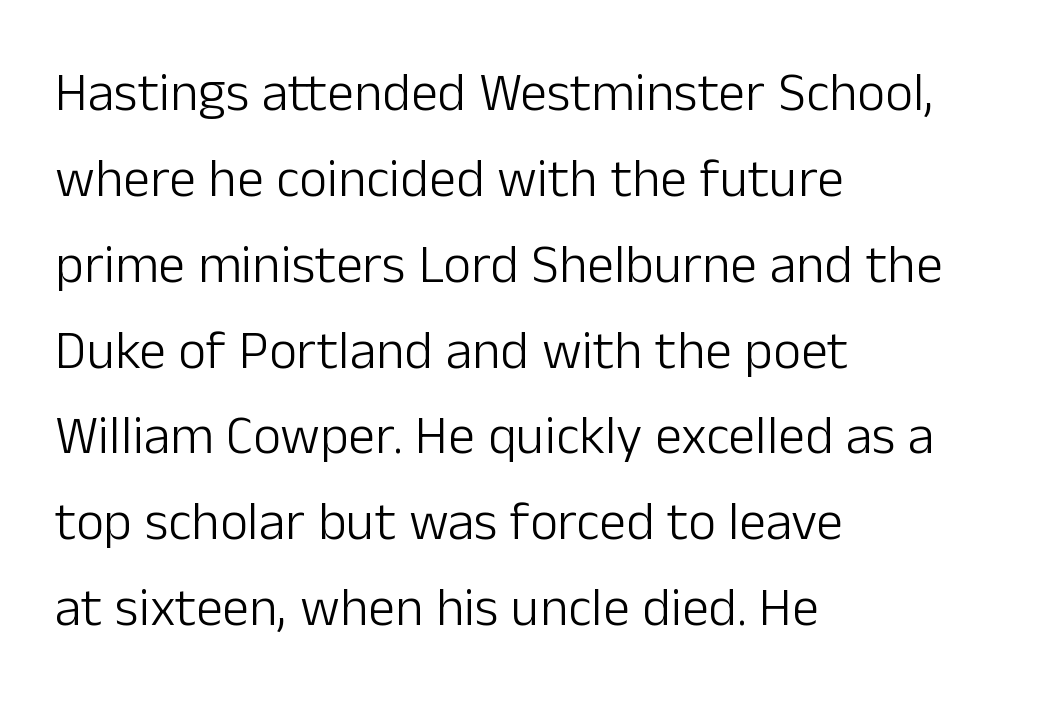
The image shows 54 px light sans-serif type, upright; set left-aligned, normal line spacing (1.59x), normal letter spacing, not underlined; low stroke contrast and a medium x-height.
